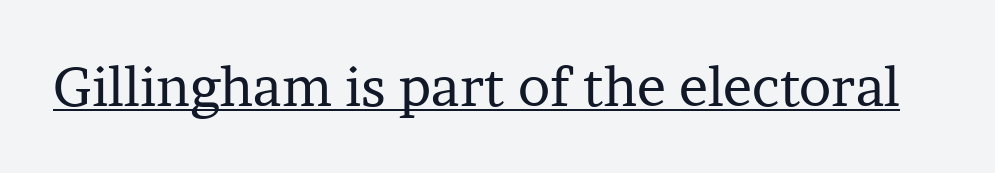
{"serif": "yes", "italic": "no", "bold": "no", "weight": "regular", "width": "normal", "stroke_contrast": "low", "x_height": "medium", "monospaced": "no", "underline": "yes", "letter_spacing": "normal", "letter_spacing_em": 0.0, "glyph_px": 54}
